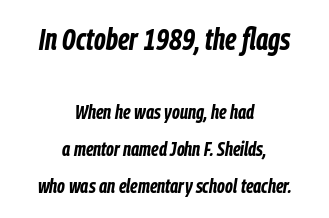
Q: Is the text bold? A: Yes.
Q: Is the text italic (slanted)? A: Yes, it leans right by about 9 degrees.
Q: Is the text underlined? A: No.
Q: How is the paragraph aligned? A: Centered.
Q: Is the spacing between letters normal or unusually wide? A: Normal.
Q: Which block of text is set in a larger size, the first (top) or the second (bottom)? A: The first (top) one.
Q: Width (condensed, normal, or wide)? A: Condensed.
Q: Stroke contrast? A: Low.
Q: x-height? A: Medium.
Q: Monospaced? A: No.
